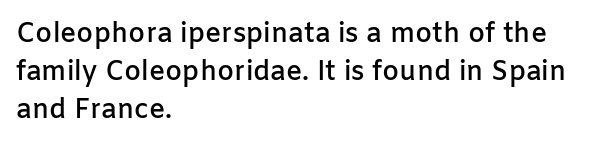
{"italic": "no", "bold": "semi", "underline": "no", "align": "left", "line_spacing": "normal", "line_spacing_ratio": 1.4, "letter_spacing": "normal", "letter_spacing_em": 0.0, "glyph_px": 27}
